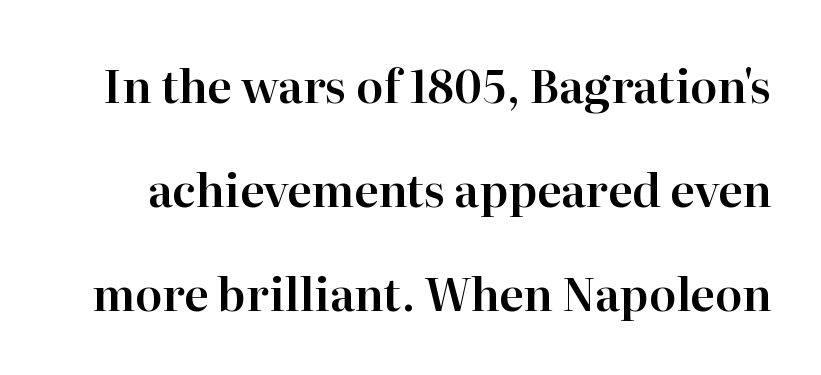
Q: Is the text italic (slanted)? A: No, it is upright.
Q: Is the typeface a serif or a sans-serif typeface? A: Serif.
Q: Is the text underlined? A: No.
Q: Is the spacing between letters normal or unusually wide? A: Normal.
Q: Is the spacing between lines tight, normal or loose? A: Loose.
Q: Width (condensed, normal, or wide)? A: Normal.
Q: Stroke contrast? A: High.
Q: x-height? A: Medium.
Q: Monospaced? A: No.
